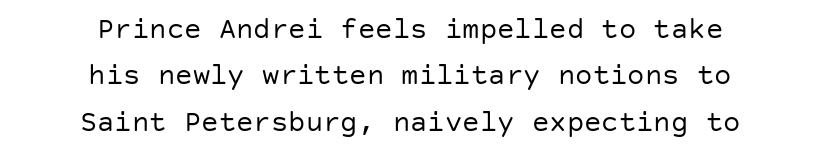
Q: Is the text bold? A: No.
Q: Is the text italic (slanted)? A: No, it is upright.
Q: Is the typeface a serif or a sans-serif typeface? A: Sans-serif.
Q: Is the text underlined? A: No.
Q: How is the paragraph aligned? A: Centered.
Q: Is the spacing between letters normal or unusually wide? A: Normal.
Q: Is the spacing between lines tight, normal or loose? A: Normal.
Q: Width (condensed, normal, or wide)? A: Normal.
Q: Stroke contrast? A: Low.
Q: x-height? A: Large.
